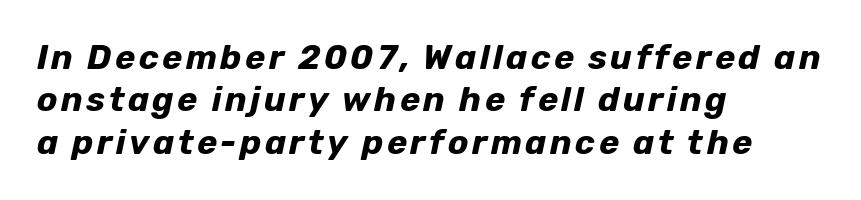
Underlining? Definitely not there. Each letter keeps its own natural width here, so spacing adapts to shape. This sample keeps an unexceptional amount of space between lines. Slanted lettering throughout. These words are printed bold, with thick strokes throughout.
